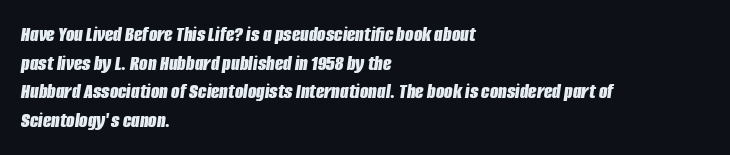
Is there much room between lines? A standard amount, neither cramped nor airy. Anything drawn beneath the words? Only blank space. Slant detected: the letters are inclined. No extra tracking has been applied to these lines.
